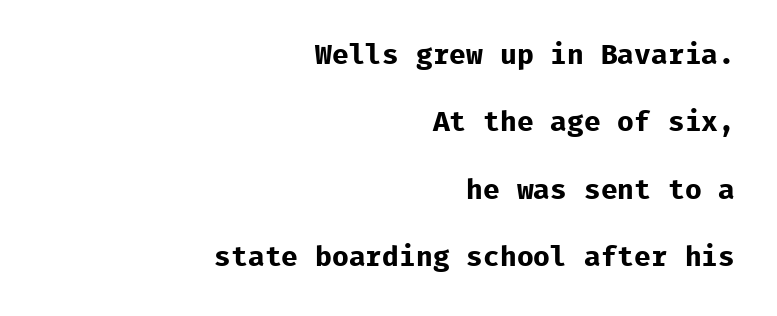
Q: Is the text bold? A: Yes.
Q: Is the text italic (slanted)? A: No, it is upright.
Q: Is the typeface a serif or a sans-serif typeface? A: Sans-serif.
Q: Is the text underlined? A: No.
Q: How is the paragraph aligned? A: Right-aligned.
Q: Is the spacing between letters normal or unusually wide? A: Normal.
Q: Is the spacing between lines tight, normal or loose? A: Loose.
Q: Width (condensed, normal, or wide)? A: Normal.
Q: Stroke contrast? A: Low.
Q: x-height? A: Medium.
Q: Monospaced? A: Yes.
